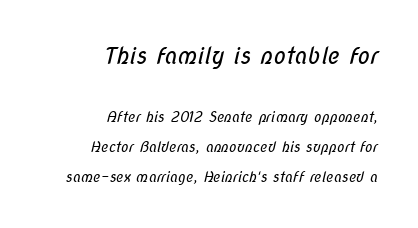
The image shows 23 px text type; set right-aligned, loose line spacing (2.13x), normal letter spacing, not underlined; the first (top) block is 1.64x larger.
